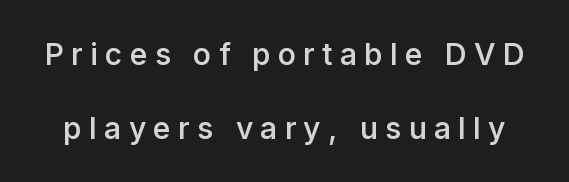
{"serif": "no", "italic": "no", "bold": "semi", "weight": "semibold", "width": "normal", "stroke_contrast": "low", "x_height": "medium", "monospaced": "no", "underline": "no", "line_spacing": "loose", "line_spacing_ratio": 2.46, "letter_spacing": "wide", "letter_spacing_em": 0.24, "glyph_px": 30}
